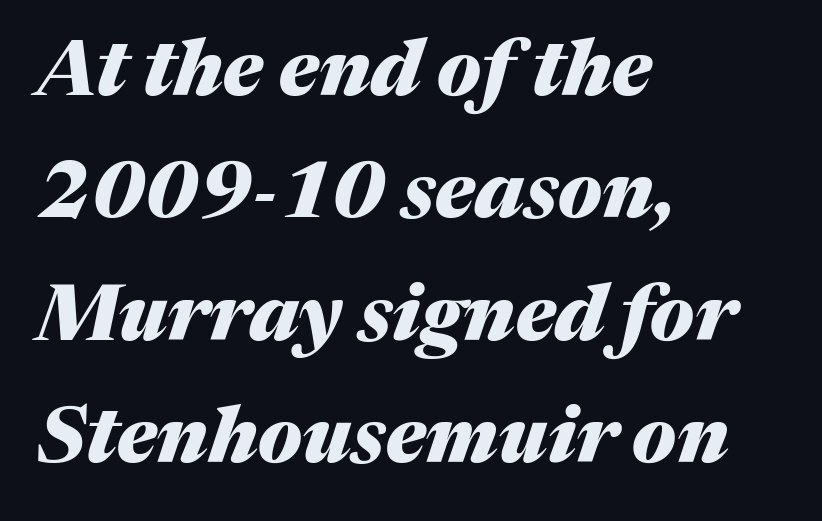
Q: Is the text bold? A: Yes.
Q: Is the text italic (slanted)? A: Yes, it leans right by about 17 degrees.
Q: Is the text underlined? A: No.
Q: How is the paragraph aligned? A: Left-aligned.
Q: Is the spacing between letters normal or unusually wide? A: Normal.
Q: Is the spacing between lines tight, normal or loose? A: Normal.
Q: Width (condensed, normal, or wide)? A: Normal.
Q: Stroke contrast? A: Medium.
Q: x-height? A: Medium.
Q: Monospaced? A: No.
